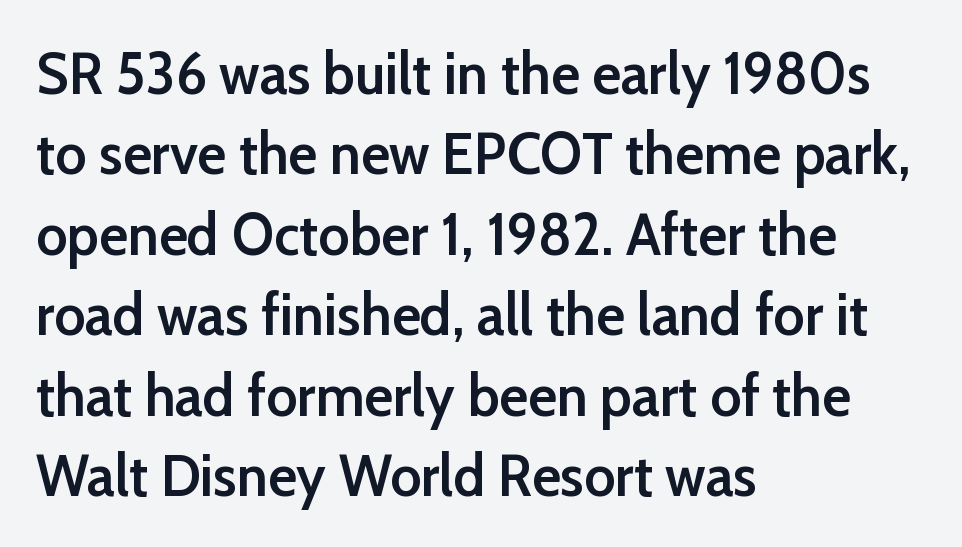
{"serif": "no", "italic": "no", "bold": "semi", "weight": "semibold", "width": "normal", "stroke_contrast": "low", "x_height": "medium", "monospaced": "no", "underline": "no", "align": "left", "line_spacing": "normal", "line_spacing_ratio": 1.34, "letter_spacing": "normal", "letter_spacing_em": 0.0, "glyph_px": 60}
